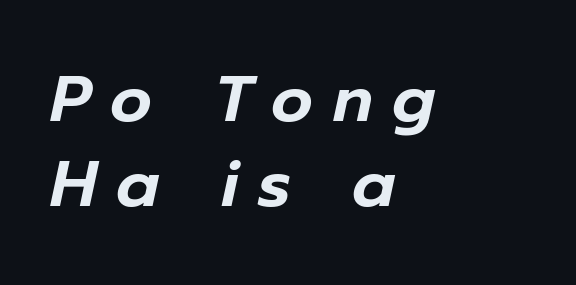
One glance says typical: line gaps are just what's usual. The line texture is sparse and dotted thanks to wide tracking. The face used here is proportionally spaced, like ordinary book or web type. Every character sits at an angle, as italics do. This rendering uses left alignment, leaving the right contour irregular.
